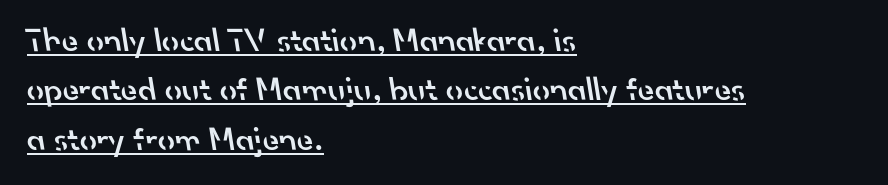
Q: Is the text bold? A: Semi-bold.
Q: Is the typeface a serif or a sans-serif typeface? A: Sans-serif.
Q: Is the text underlined? A: Yes.
Q: How is the paragraph aligned? A: Left-aligned.
Q: Is the spacing between letters normal or unusually wide? A: Normal.
Q: Is the spacing between lines tight, normal or loose? A: Normal.
Q: Width (condensed, normal, or wide)? A: Normal.
Q: Stroke contrast? A: Low.
Q: x-height? A: Small.
Q: Monospaced? A: No.
